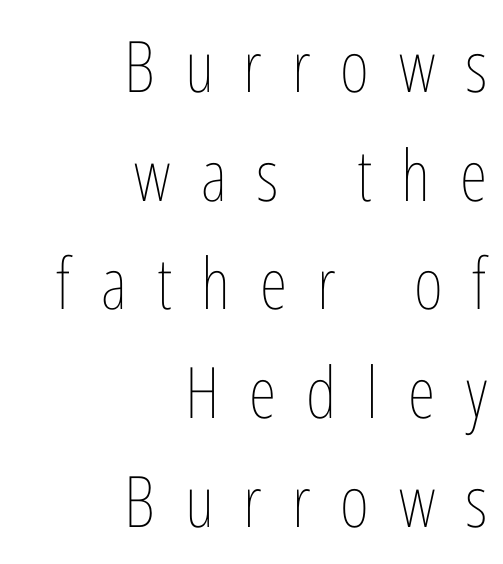
The image shows 71 px thin, condensed type, upright; set right-aligned, normal line spacing (1.53x), unusually wide letter spacing (+0.42 em), not underlined; low stroke contrast and a medium x-height.
